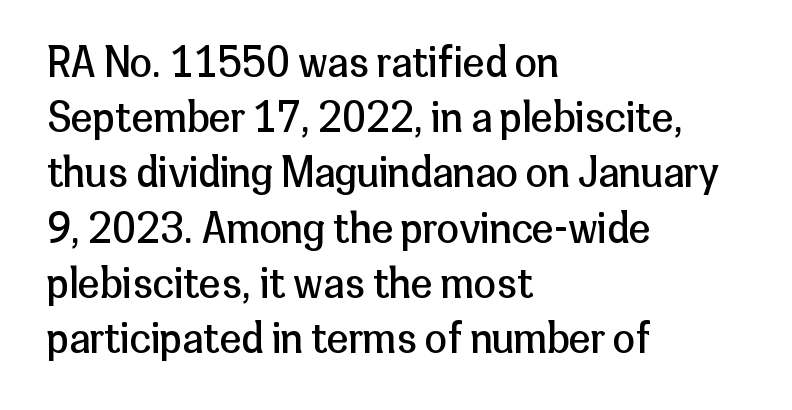
Q: Is the text bold? A: No.
Q: Is the text italic (slanted)? A: No, it is upright.
Q: Is the typeface a serif or a sans-serif typeface? A: Sans-serif.
Q: Is the text underlined? A: No.
Q: How is the paragraph aligned? A: Left-aligned.
Q: Is the spacing between letters normal or unusually wide? A: Normal.
Q: Is the spacing between lines tight, normal or loose? A: Normal.
Q: Width (condensed, normal, or wide)? A: Normal.
Q: Stroke contrast? A: Low.
Q: x-height? A: Medium.
Q: Monospaced? A: No.
